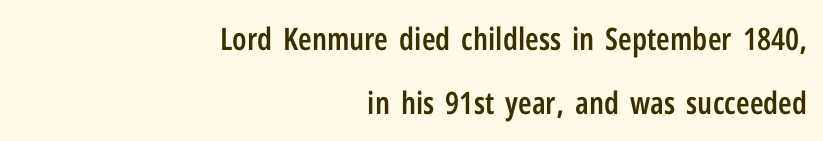
The image shows 31 px semibold, condensed sans-serif type, upright; set right-aligned, loose line spacing (2.08x), normal letter spacing, not underlined; low stroke contrast and a medium x-height.
